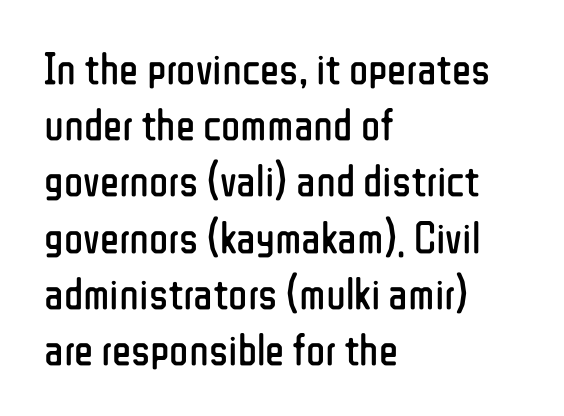
A sans-serif font was chosen for this passage. It's the straight-up-and-down kind of type. Inter-character spacing is left at the font's built-in metrics. The leading is moderate, giving the passage an even texture.
